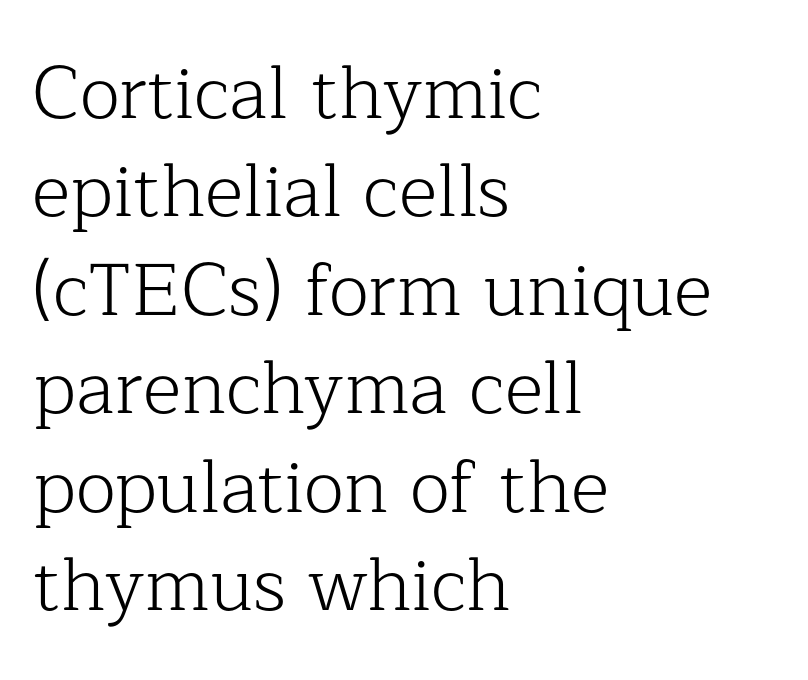
The image shows 74 px light serif type, upright; set left-aligned, normal line spacing (1.33x), normal letter spacing, not underlined; low stroke contrast and a medium x-height.
